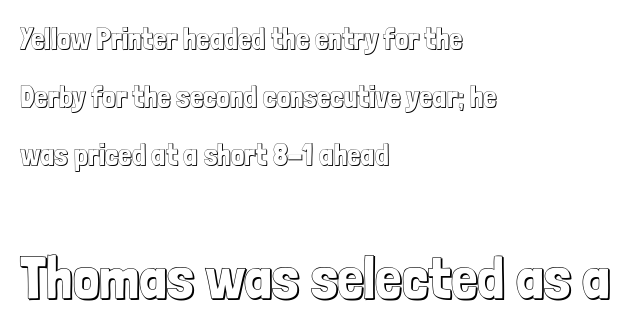
One-word summary of the alignment: left. The letters advance in unequal steps, a hallmark of proportional type. Note: smaller setting up top, larger setting below. This block would shrink considerably if given ordinary leading; it's expanded now. The face used here is rendered with its standard letterfit.
